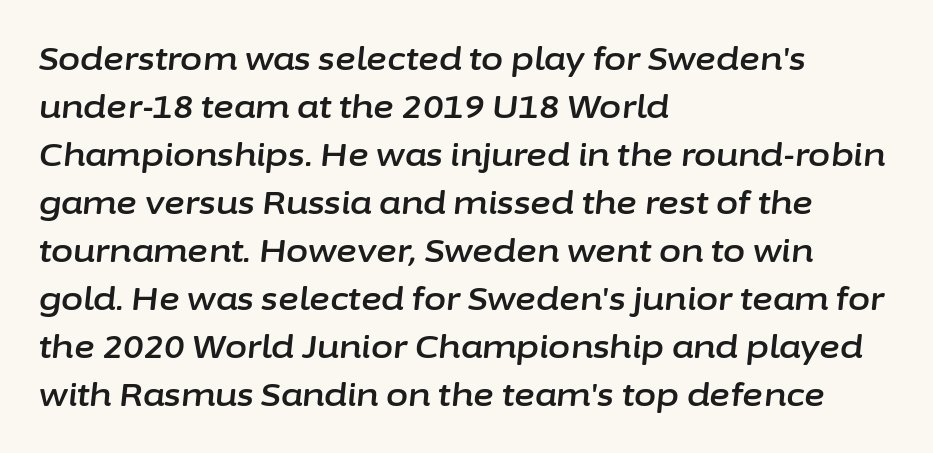
Q: Is the text italic (slanted)? A: Yes, it leans right by about 6 degrees.
Q: Is the text underlined? A: No.
Q: How is the paragraph aligned? A: Left-aligned.
Q: Is the spacing between letters normal or unusually wide? A: Normal.
Q: Is the spacing between lines tight, normal or loose? A: Normal.
Q: Width (condensed, normal, or wide)? A: Normal.
Q: Stroke contrast? A: Low.
Q: x-height? A: Medium.
Q: Monospaced? A: No.
